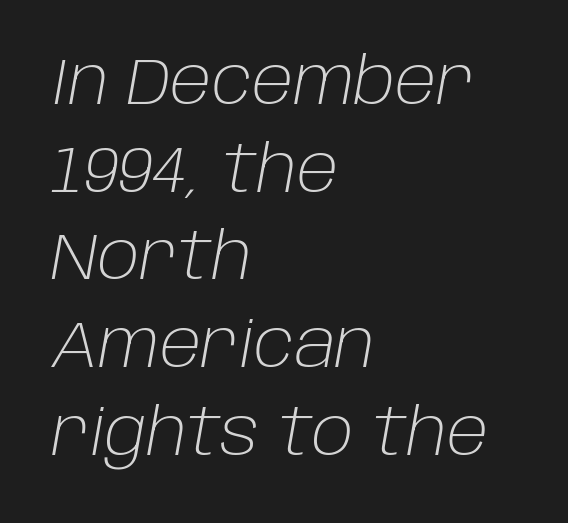
Q: Is the text bold? A: No.
Q: Is the text italic (slanted)? A: Yes, it leans right by about 10 degrees.
Q: Is the text underlined? A: No.
Q: How is the paragraph aligned? A: Left-aligned.
Q: Is the spacing between letters normal or unusually wide? A: Normal.
Q: Is the spacing between lines tight, normal or loose? A: Normal.
Q: Width (condensed, normal, or wide)? A: Normal.
Q: Stroke contrast? A: Low.
Q: x-height? A: Large.
Q: Monospaced? A: No.
